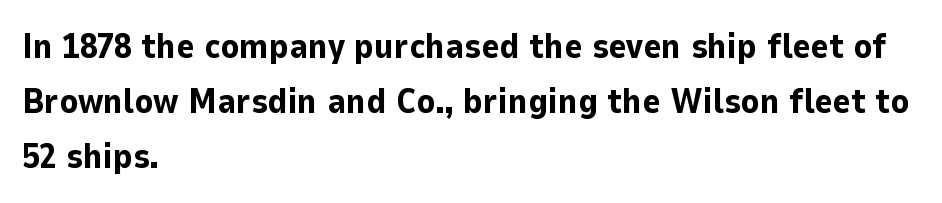
The face used here is a sans, in the tradition of grotesques and geometrics. Ordinary non-slanted type is in use. Character widths vary here, with narrow letters taking less room than wide ones. The strokes are fattened all the way to bold. Regarding leading, the lines here are spaced in the standard way.
